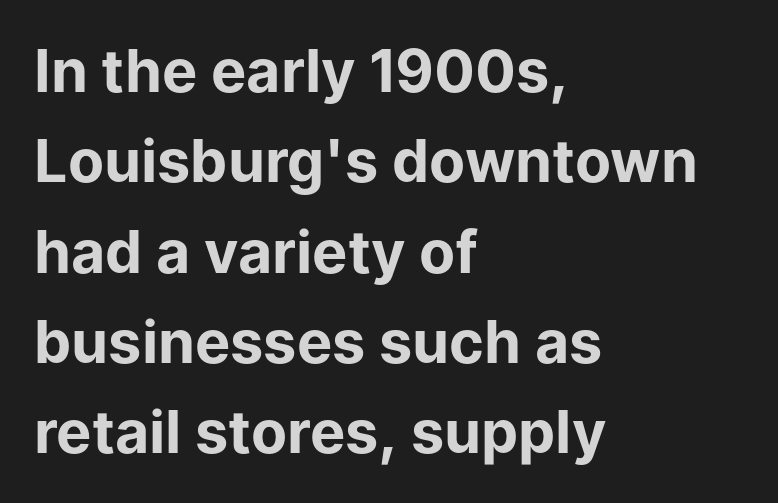
Character widths vary here, with narrow letters taking less room than wide ones. Do the letters lean? They stand straight. Underlining? Definitely not there. Check where the strokes stop: nothing finishes them off — pure sans. The horizontal fit of the characters is conventional and even.
